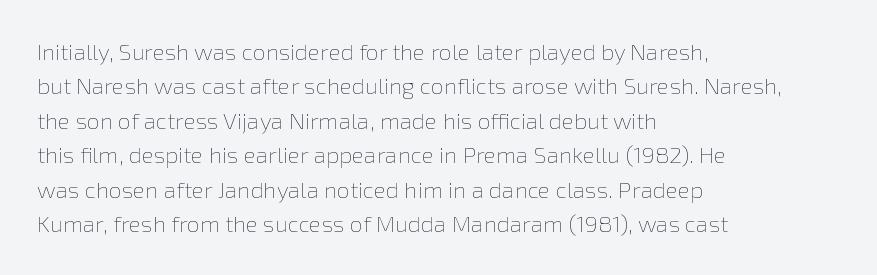
Q: Is the text bold? A: No.
Q: Is the text italic (slanted)? A: No, it is upright.
Q: Is the text underlined? A: No.
Q: How is the paragraph aligned? A: Left-aligned.
Q: Is the spacing between letters normal or unusually wide? A: Normal.
Q: Is the spacing between lines tight, normal or loose? A: Normal.
